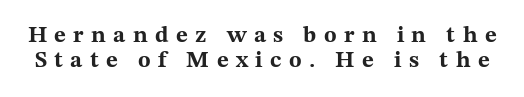
The image shows 23 px bold type, upright; set tight line spacing (1.07x), unusually wide letter spacing (+0.32 em), not underlined.
